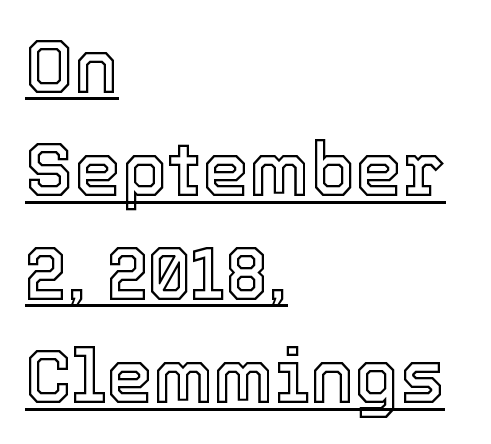
Q: Is the text italic (slanted)? A: No, it is upright.
Q: Is the text underlined? A: Yes.
Q: How is the paragraph aligned? A: Left-aligned.
Q: Is the spacing between letters normal or unusually wide? A: Normal.
Q: Is the spacing between lines tight, normal or loose? A: Normal.
Q: Width (condensed, normal, or wide)? A: Normal.
Q: x-height? A: Medium.
Q: Monospaced? A: No.
